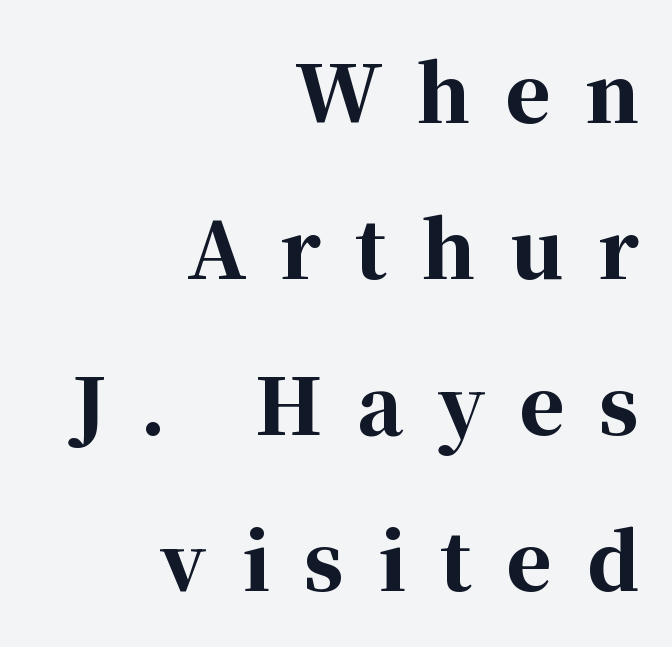
Q: Is the text bold? A: Yes.
Q: Is the text italic (slanted)? A: No, it is upright.
Q: Is the typeface a serif or a sans-serif typeface? A: Serif.
Q: Is the text underlined? A: No.
Q: How is the paragraph aligned? A: Right-aligned.
Q: Is the spacing between letters normal or unusually wide? A: Unusually wide.
Q: Is the spacing between lines tight, normal or loose? A: Loose.
Q: Width (condensed, normal, or wide)? A: Normal.
Q: Stroke contrast? A: High.
Q: x-height? A: Medium.
Q: Monospaced? A: No.
